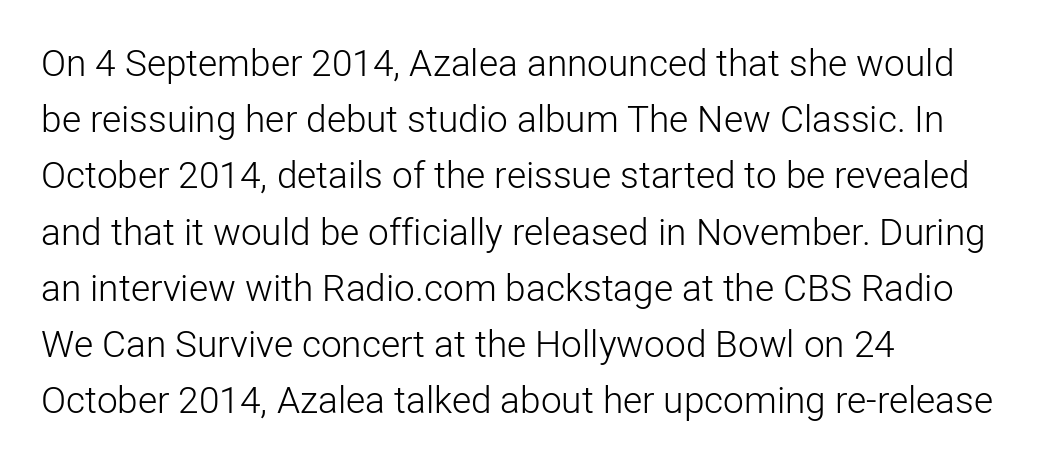
Q: Is the text bold? A: No.
Q: Is the text italic (slanted)? A: No, it is upright.
Q: Is the typeface a serif or a sans-serif typeface? A: Sans-serif.
Q: Is the text underlined? A: No.
Q: How is the paragraph aligned? A: Left-aligned.
Q: Is the spacing between letters normal or unusually wide? A: Normal.
Q: Is the spacing between lines tight, normal or loose? A: Normal.
Q: Width (condensed, normal, or wide)? A: Normal.
Q: Stroke contrast? A: Low.
Q: x-height? A: Medium.
Q: Monospaced? A: No.
